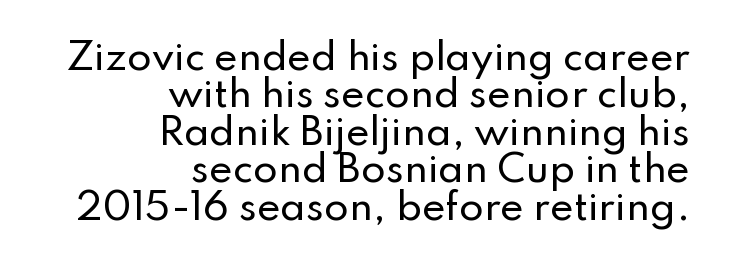
The image shows 36 px sans-serif type, upright; set right-aligned, tight line spacing (1.04x), normal letter spacing, not underlined; low stroke contrast and a small x-height.
